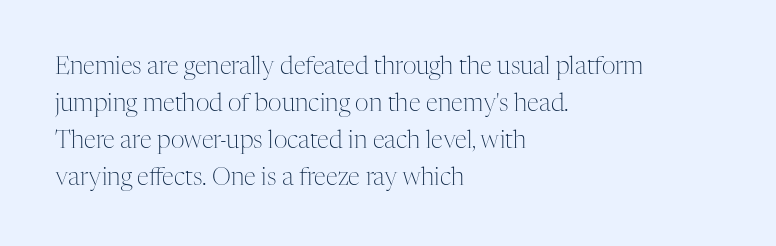
{"italic": "no", "bold": "no", "underline": "no", "align": "left", "line_spacing": "normal", "line_spacing_ratio": 1.54, "letter_spacing": "normal", "letter_spacing_em": 0.0, "glyph_px": 24}
